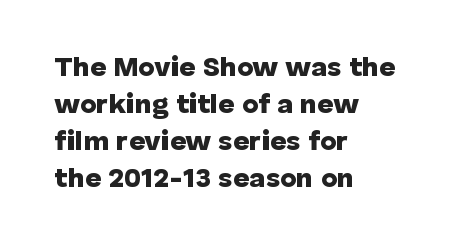
To sum up the face: it is a sans, with no serifs. Is this a fixed-width face? No — the glyphs have proportional, varying widths. Each line starts at the same left margin while the right side varies. Underline: absent.
